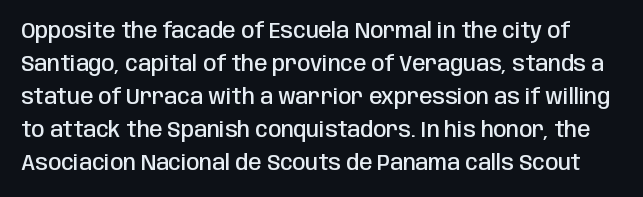
{"italic": "no", "bold": "semi", "underline": "no", "line_spacing": "normal", "line_spacing_ratio": 1.57, "letter_spacing": "normal", "letter_spacing_em": 0.0, "glyph_px": 21}
